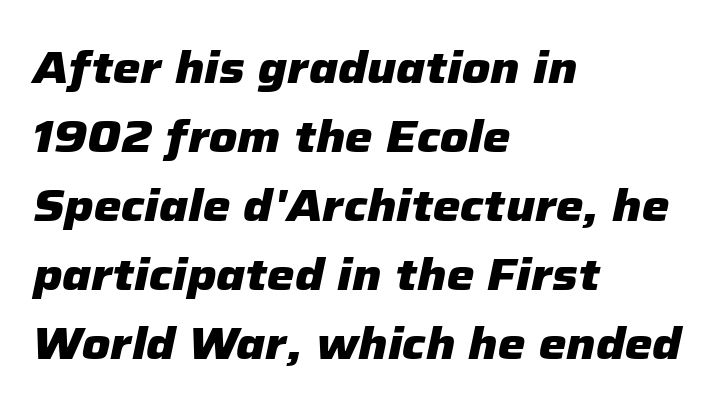
The image shows 44 px heavy type, italic (leaning right); set left-aligned, normal line spacing (1.57x), normal letter spacing, not underlined; low stroke contrast and a medium x-height.
